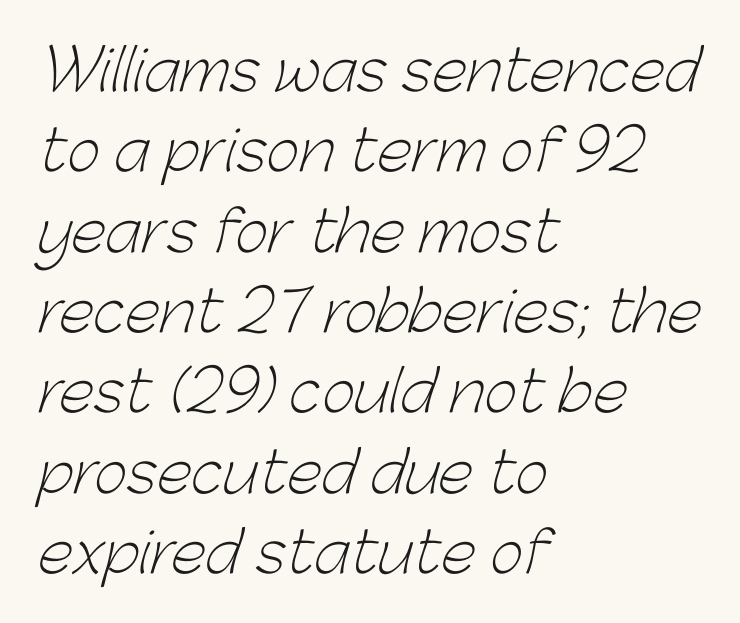
{"serif": "no", "bold": "no", "weight": "light", "width": "normal", "stroke_contrast": "low", "x_height": "medium", "monospaced": "no", "underline": "no", "align": "left", "line_spacing": "normal", "line_spacing_ratio": 1.41, "letter_spacing": "normal", "letter_spacing_em": 0.0, "glyph_px": 57}
